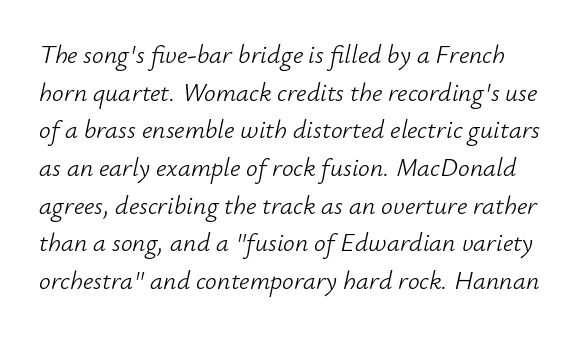
Q: Is the text bold? A: No.
Q: Is the text italic (slanted)? A: Yes, it leans right by about 12 degrees.
Q: Is the text underlined? A: No.
Q: Is the spacing between letters normal or unusually wide? A: Normal.
Q: Is the spacing between lines tight, normal or loose? A: Normal.
